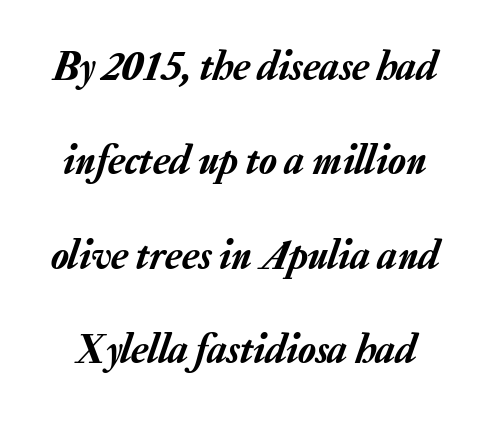
You can tell it's italic because the verticals aren't actually vertical. Bare-footed words on every line. Tracking here is standard; glyphs follow each other at the usual distance. The letters advance in unequal steps, a hallmark of proportional type.
